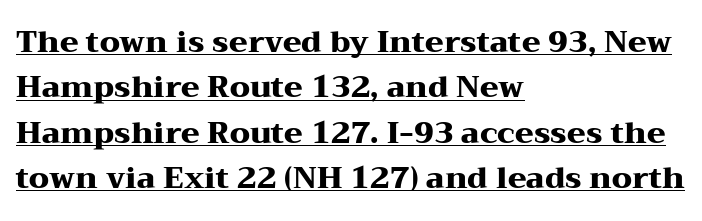
Q: Is the text bold? A: Yes.
Q: Is the text italic (slanted)? A: No, it is upright.
Q: Is the typeface a serif or a sans-serif typeface? A: Serif.
Q: Is the text underlined? A: Yes.
Q: How is the paragraph aligned? A: Left-aligned.
Q: Is the spacing between letters normal or unusually wide? A: Normal.
Q: Is the spacing between lines tight, normal or loose? A: Normal.
Q: Width (condensed, normal, or wide)? A: Wide.
Q: Stroke contrast? A: Medium.
Q: x-height? A: Medium.
Q: Monospaced? A: No.
